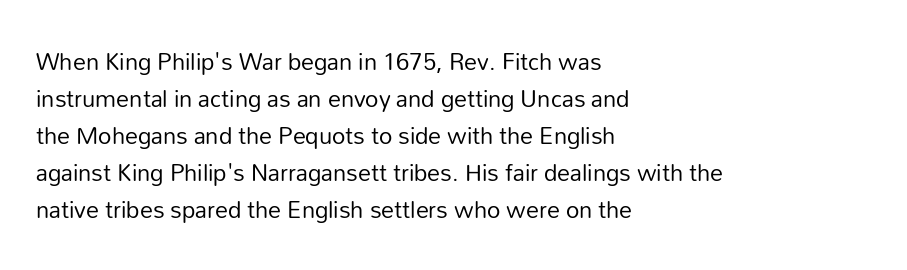
Q: Is the text bold? A: No.
Q: Is the text italic (slanted)? A: No, it is upright.
Q: Is the text underlined? A: No.
Q: How is the paragraph aligned? A: Left-aligned.
Q: Is the spacing between letters normal or unusually wide? A: Normal.
Q: Is the spacing between lines tight, normal or loose? A: Normal.
